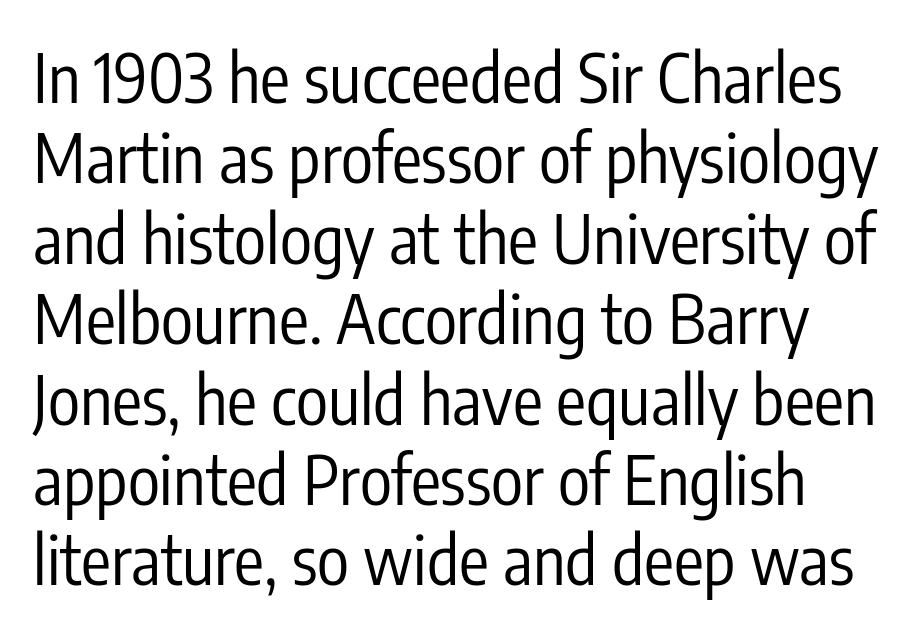
{"serif": "no", "italic": "no", "bold": "no", "weight": "regular", "width": "condensed", "stroke_contrast": "low", "x_height": "medium", "monospaced": "no", "underline": "no", "line_spacing_ratio": 1.2, "letter_spacing": "normal", "letter_spacing_em": 0.0, "glyph_px": 67}
